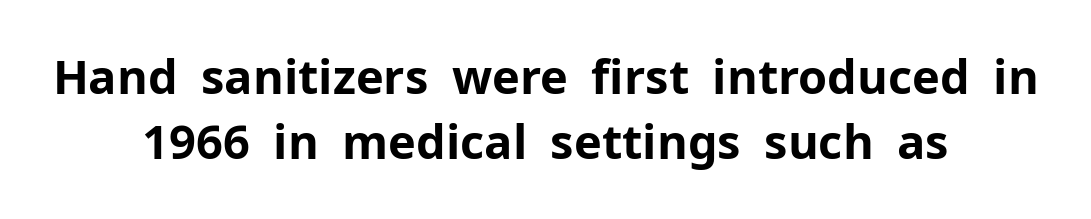
{"serif": "no", "italic": "no", "bold": "yes", "weight": "bold", "width": "normal", "stroke_contrast": "low", "x_height": "medium", "monospaced": "no", "underline": "no", "align": "center", "line_spacing": "normal", "line_spacing_ratio": 1.38, "letter_spacing": "normal", "letter_spacing_em": 0.0, "glyph_px": 47}
